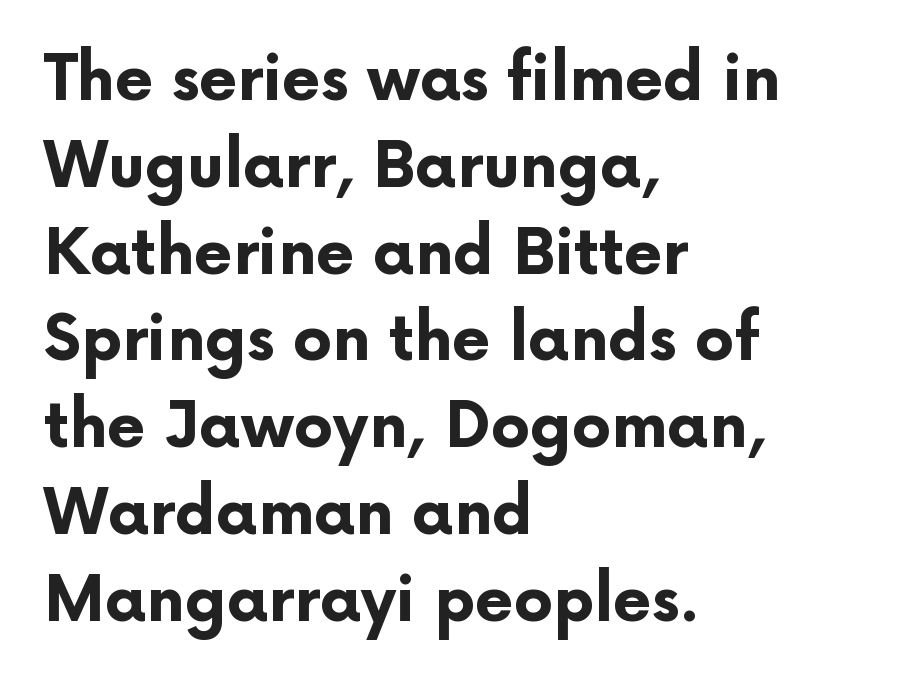
{"serif": "no", "italic": "no", "bold": "yes", "weight": "bold", "width": "normal", "stroke_contrast": "low", "x_height": "medium", "monospaced": "no", "underline": "no", "align": "left", "line_spacing": "normal", "line_spacing_ratio": 1.4, "letter_spacing": "normal", "letter_spacing_em": 0.0, "glyph_px": 62}
